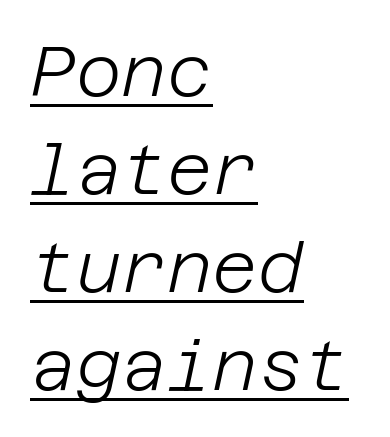
Q: Is the text bold? A: No.
Q: Is the text italic (slanted)? A: Yes, it leans right by about 12 degrees.
Q: Is the text underlined? A: Yes.
Q: How is the paragraph aligned? A: Left-aligned.
Q: Is the spacing between letters normal or unusually wide? A: Normal.
Q: Is the spacing between lines tight, normal or loose? A: Normal.
Q: Width (condensed, normal, or wide)? A: Normal.
Q: Stroke contrast? A: Low.
Q: x-height? A: Large.
